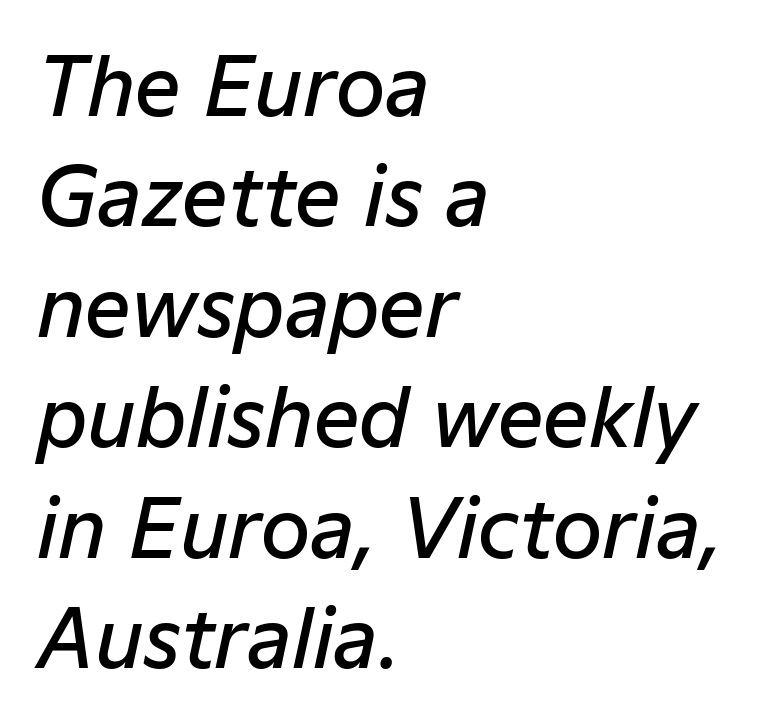
Q: Is the text bold? A: Semi-bold.
Q: Is the text italic (slanted)? A: Yes, it leans right by about 12 degrees.
Q: Is the text underlined? A: No.
Q: How is the paragraph aligned? A: Left-aligned.
Q: Is the spacing between letters normal or unusually wide? A: Normal.
Q: Is the spacing between lines tight, normal or loose? A: Normal.
Q: Width (condensed, normal, or wide)? A: Normal.
Q: Stroke contrast? A: Low.
Q: x-height? A: Medium.
Q: Monospaced? A: No.
